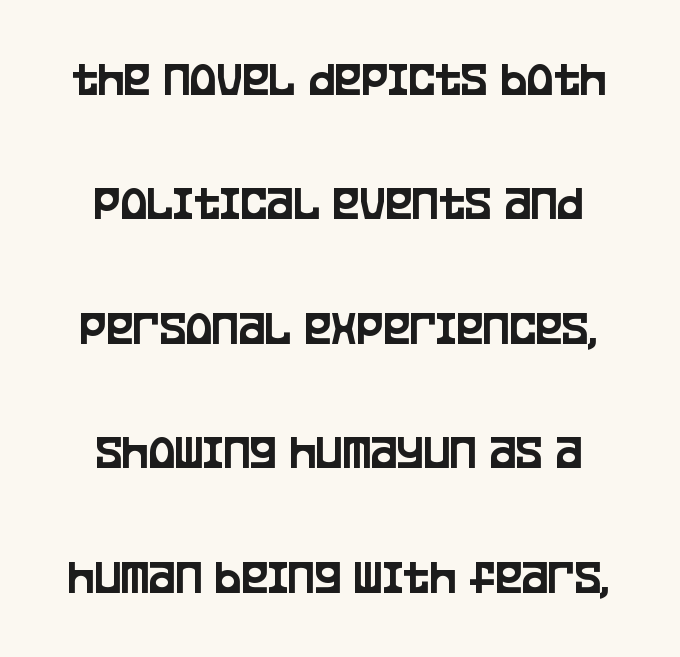
Typeset on center — no edge is straight. The words here are not underlined. Ascenders rise straight up at ninety degrees. In terms of leading, this rendering errs on the spacious side. Typographically, this falls in the sans-serif category.
